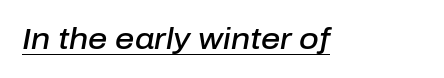
{"italic": "yes", "lean": "right", "slant_degrees": 10, "bold": "semi", "weight": "semibold", "width": "normal", "stroke_contrast": "low", "x_height": "medium", "monospaced": "no", "underline": "yes", "letter_spacing": "normal", "letter_spacing_em": 0.0, "glyph_px": 30}
